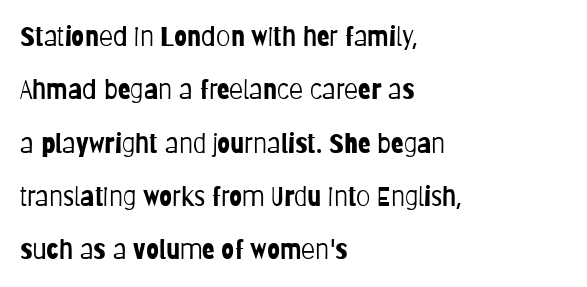
The image shows 26 px text type, upright; set left-aligned, loose line spacing (2.05x), normal letter spacing, not underlined.
